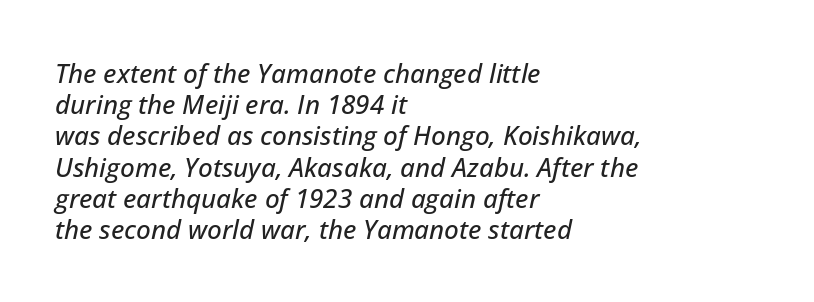
The image shows 26 px text type, italic (leaning right); set left-aligned, line spacing 1.2x, normal letter spacing, not underlined.
